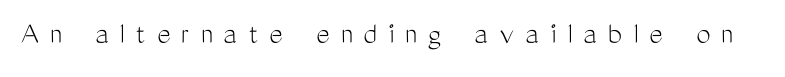
The letters carry no serifs — their stems end cleanly without finishing strokes. Posture: upright roman. Observe the wide spacing: letters keep a clear distance from each other. Do the characters align in a grid? No, the font is proportional. Any mark beneath the type? The region is blank. No letter is thick-stroked: the sample isn't bold.
